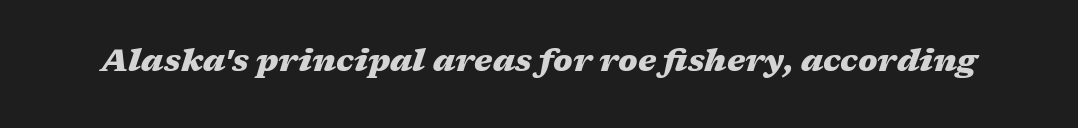
Q: Is the text bold? A: Yes.
Q: Is the text italic (slanted)? A: Yes, it leans right by about 17 degrees.
Q: Is the text underlined? A: No.
Q: Is the spacing between letters normal or unusually wide? A: Normal.
Q: Width (condensed, normal, or wide)? A: Wide.
Q: Stroke contrast? A: Medium.
Q: x-height? A: Medium.
Q: Monospaced? A: No.
